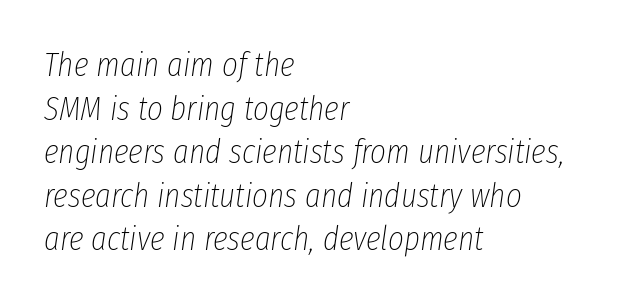
If you drew a line through each stem, it would be angled. Lines of text with bare space underneath. This sample keeps an unexceptional amount of space between lines. The typeface has the unassuming heft of standard copy or less. Each line starts at the same left margin while the right side varies.
